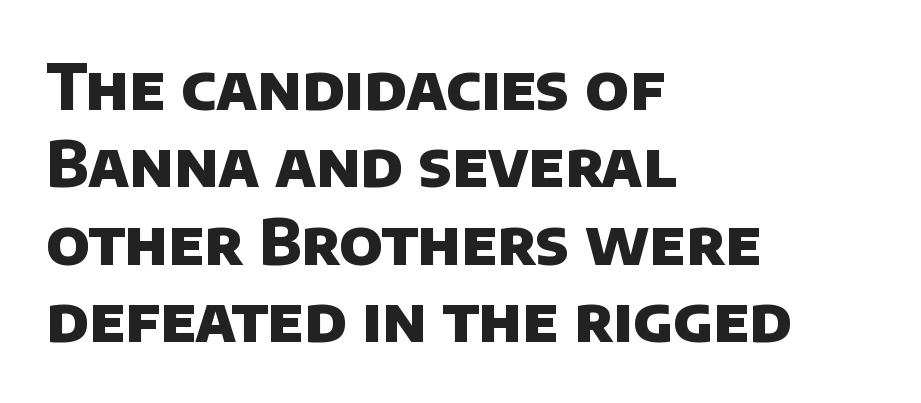
The font is running at its bold setting. A typesetter would call this proportional, since set widths differ per character. The type is set solid horizontally, with unmodified tracking. A bare baseline throughout the passage. Leading: standard.
